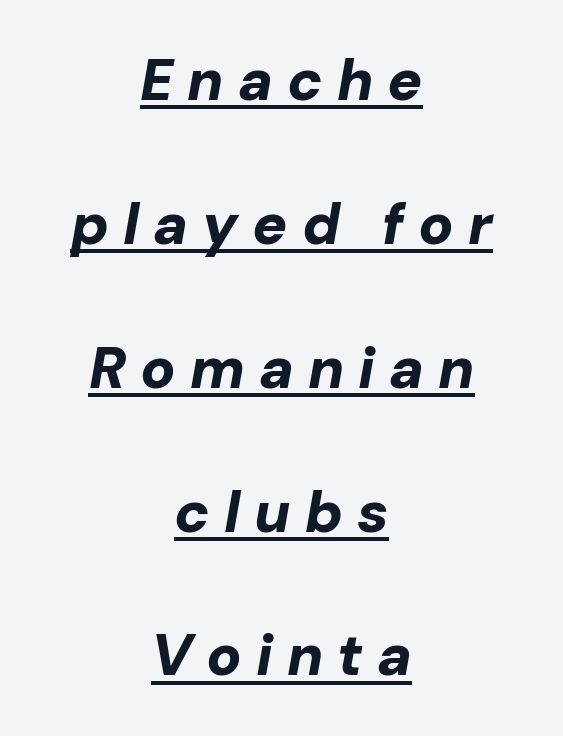
Q: Is the text bold? A: Yes.
Q: Is the text italic (slanted)? A: Yes, it leans right by about 10 degrees.
Q: Is the text underlined? A: Yes.
Q: How is the paragraph aligned? A: Centered.
Q: Is the spacing between letters normal or unusually wide? A: Unusually wide.
Q: Is the spacing between lines tight, normal or loose? A: Loose.
Q: Width (condensed, normal, or wide)? A: Normal.
Q: Stroke contrast? A: Low.
Q: x-height? A: Medium.
Q: Monospaced? A: No.
